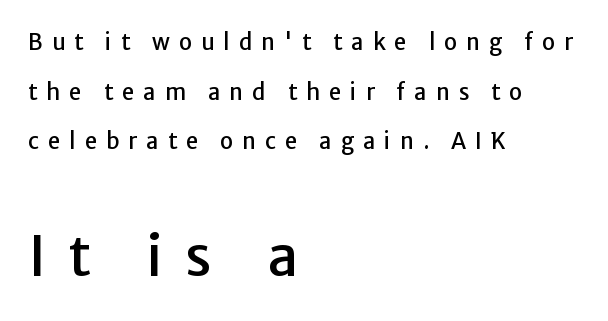
The rendering uses a large line-height, opening up the rows. What kind of face is this? One without serifs — a sans. The foot of each line stays bare and open. A roman cut, with each character standing at attention.
